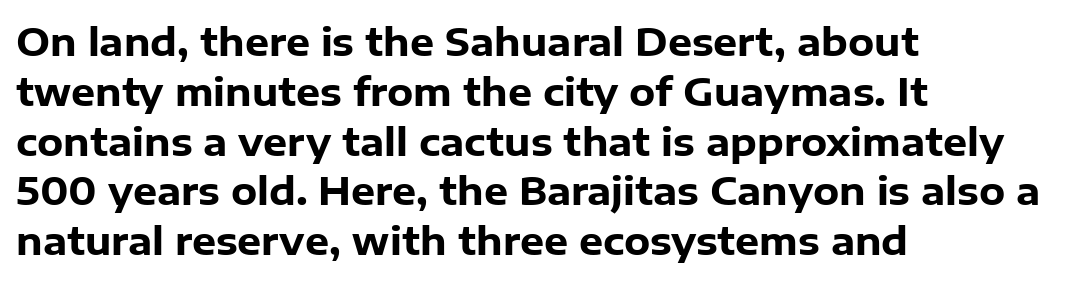
{"serif": "no", "italic": "no", "bold": "yes", "weight": "heavy", "width": "normal", "stroke_contrast": "low", "x_height": "medium", "monospaced": "no", "underline": "no", "align": "left", "line_spacing": "normal", "line_spacing_ratio": 1.31, "letter_spacing": "normal", "letter_spacing_em": 0.0, "glyph_px": 38}
